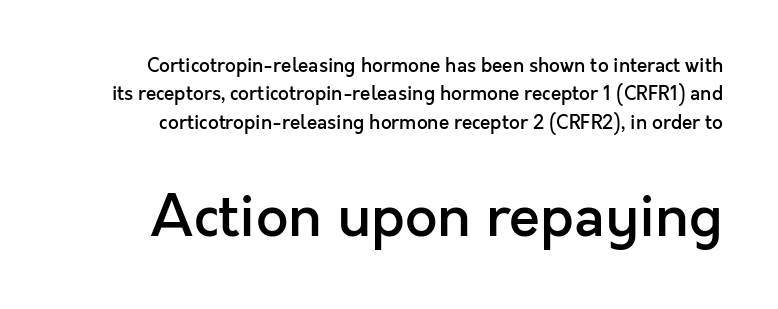
Q: Is the text bold? A: Semi-bold.
Q: Is the text italic (slanted)? A: No, it is upright.
Q: Is the typeface a serif or a sans-serif typeface? A: Sans-serif.
Q: Is the text underlined? A: No.
Q: Is the spacing between letters normal or unusually wide? A: Normal.
Q: Is the spacing between lines tight, normal or loose? A: Normal.
Q: Which block of text is set in a larger size, the first (top) or the second (bottom)? A: The second (bottom) one.
Q: Width (condensed, normal, or wide)? A: Normal.
Q: x-height? A: Medium.
Q: Monospaced? A: No.
